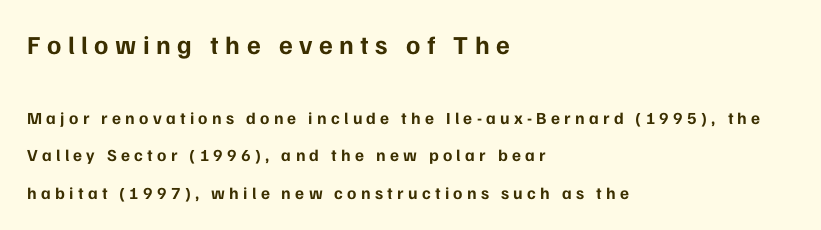
{"italic": "no", "bold": "yes", "underline": "no", "align": "left", "line_spacing": "loose", "line_spacing_ratio": 2.22, "letter_spacing": "wide", "letter_spacing_em": 0.25, "larger_block": "first", "size_ratio": 1.53, "glyph_px": 26}
